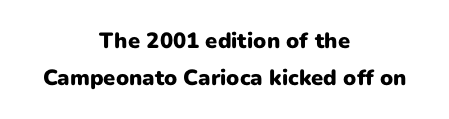
The image shows 22 px bold type, upright; set centered, normal line spacing (1.69x), normal letter spacing, not underlined.
